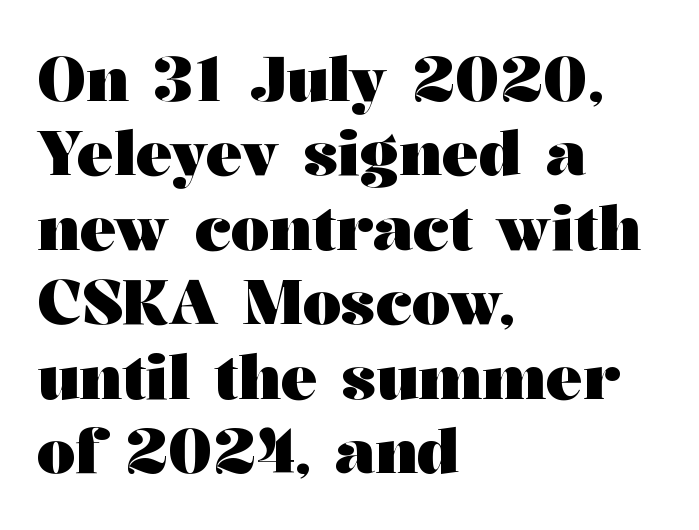
In CSS terms this would be text-align: left. Think of a printed novel: that variable character pitch is what you see here. Posture: vertical. A typesetter would call this zero additional tracking.
